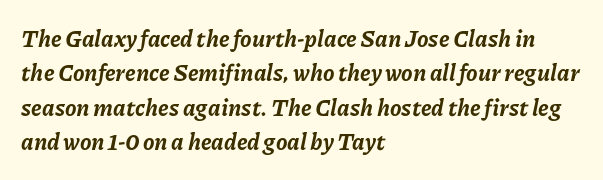
Q: Is the text bold? A: Yes.
Q: Is the text italic (slanted)? A: Yes, it leans right by about 11 degrees.
Q: Is the text underlined? A: No.
Q: How is the paragraph aligned? A: Left-aligned.
Q: Is the spacing between letters normal or unusually wide? A: Normal.
Q: Is the spacing between lines tight, normal or loose? A: Normal.
